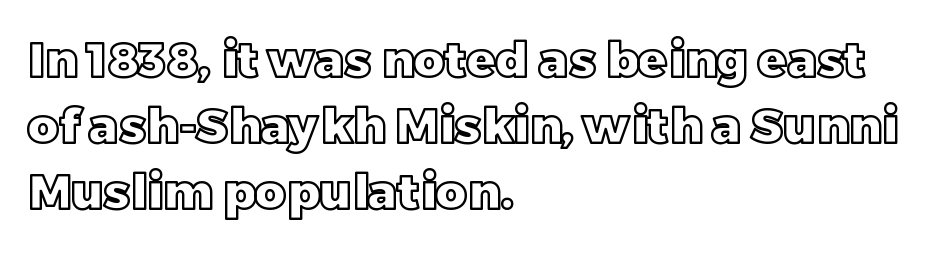
Q: Is the text italic (slanted)? A: No, it is upright.
Q: Is the text underlined? A: No.
Q: How is the paragraph aligned? A: Left-aligned.
Q: Is the spacing between letters normal or unusually wide? A: Normal.
Q: Is the spacing between lines tight, normal or loose? A: Normal.
Q: Width (condensed, normal, or wide)? A: Normal.
Q: x-height? A: Large.
Q: Monospaced? A: No.
